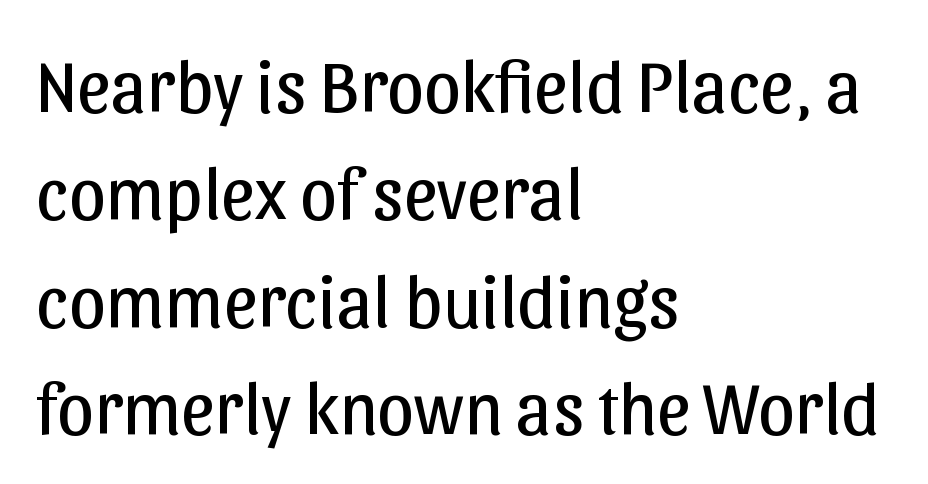
Q: Is the text bold? A: No.
Q: Is the text italic (slanted)? A: No, it is upright.
Q: Is the typeface a serif or a sans-serif typeface? A: Sans-serif.
Q: Is the text underlined? A: No.
Q: How is the paragraph aligned? A: Left-aligned.
Q: Is the spacing between letters normal or unusually wide? A: Normal.
Q: Is the spacing between lines tight, normal or loose? A: Normal.
Q: Width (condensed, normal, or wide)? A: Normal.
Q: Stroke contrast? A: Low.
Q: x-height? A: Medium.
Q: Monospaced? A: No.
